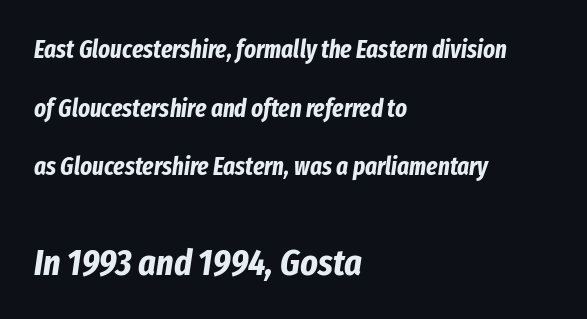
This sample uses an oblique cut, with every glyph tilted off the vertical. The strip under each line holds only bare page. The block sitting lower on the canvas is the one with enlarged characters. The block of text is sparse from top to bottom, with ample space between rows. Each letter keeps its own natural width here, so spacing adapts to shape. The sample has been set heavy, in full bold.
